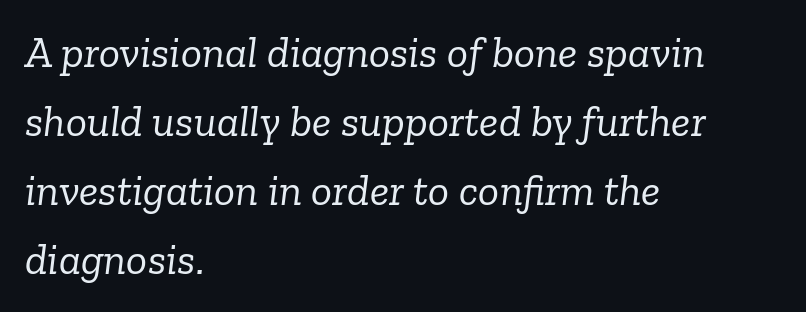
The image shows 44 px light serif type, italic (leaning right); set left-aligned, normal line spacing (1.57x), normal letter spacing, not underlined; low stroke contrast and a medium x-height.
